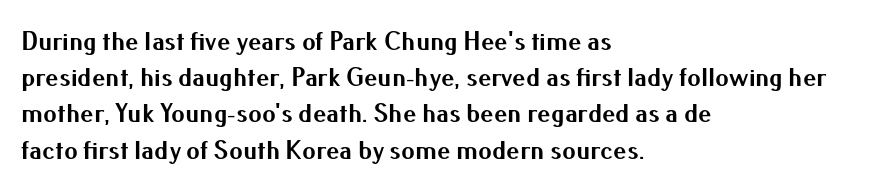
The image shows 27 px bold type, upright; set left-aligned, normal line spacing (1.34x), normal letter spacing, not underlined.
